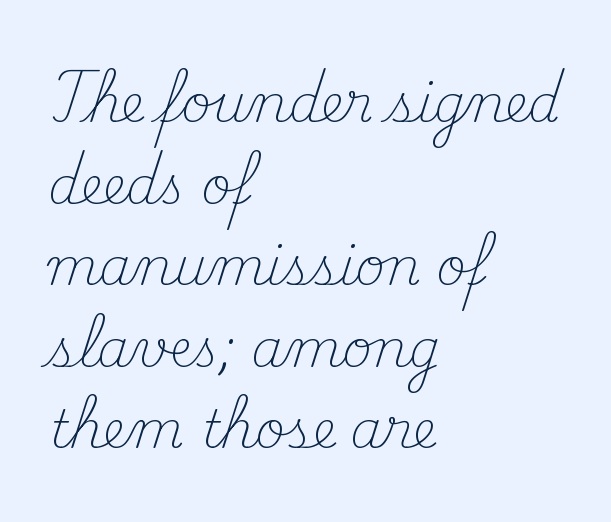
Descenders are the only things crossing below the line. Ink coverage per letter is moderate at most. Caption: multi-line text, flush left, ragged right. How would I describe the line gaps? Plain and ordinary.
